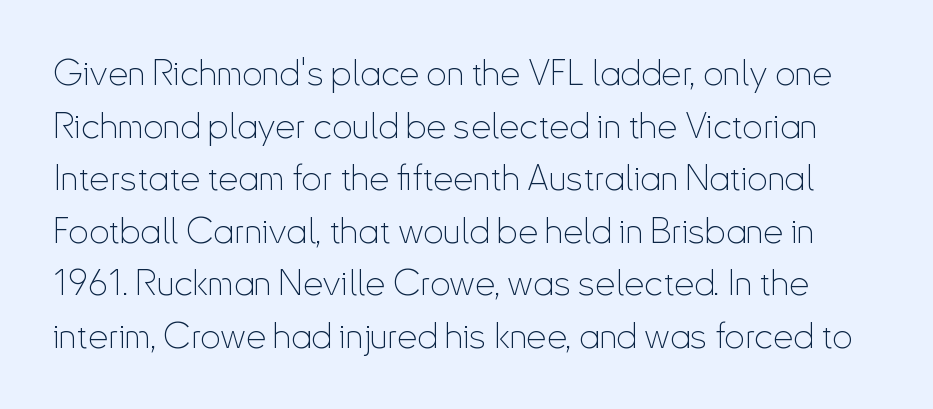
The image shows 36 px thin, condensed sans-serif type, upright; set normal line spacing (1.46x), normal letter spacing, not underlined; low stroke contrast and a small x-height.
